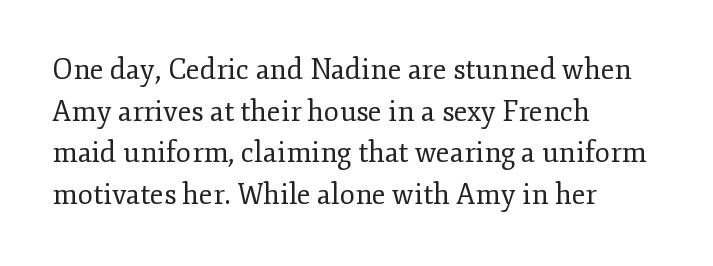
The image shows 28 px regular-weight serif type, upright; set left-aligned, normal line spacing (1.49x), normal letter spacing, not underlined; low stroke contrast and a small x-height.
